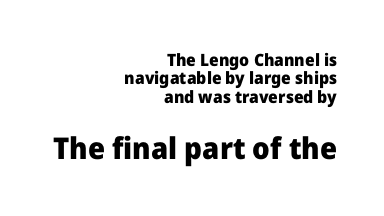
Line ends are locked; line starts wander. Is this a fixed-width face? No — the glyphs have proportional, varying widths. The later block is typeset at a bigger size than the earlier block. These lines keep a tight, regular rhythm from letter to letter.
